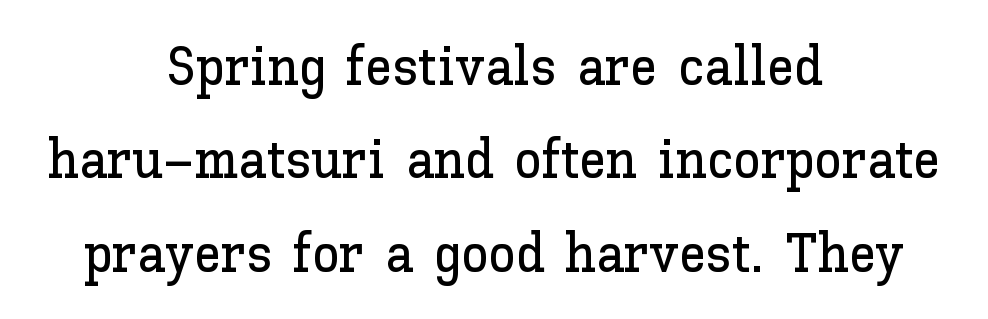
Q: Is the text italic (slanted)? A: No, it is upright.
Q: Is the text underlined? A: No.
Q: How is the paragraph aligned? A: Centered.
Q: Is the spacing between letters normal or unusually wide? A: Normal.
Q: Is the spacing between lines tight, normal or loose? A: Normal.
Q: Width (condensed, normal, or wide)? A: Normal.
Q: Stroke contrast? A: Low.
Q: x-height? A: Medium.
Q: Monospaced? A: No.
